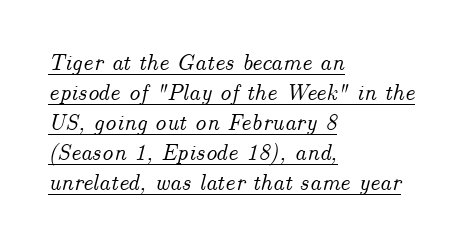
The image shows 23 px text type, italic (leaning right); set left-aligned, normal line spacing (1.3x), normal letter spacing, underlined.
